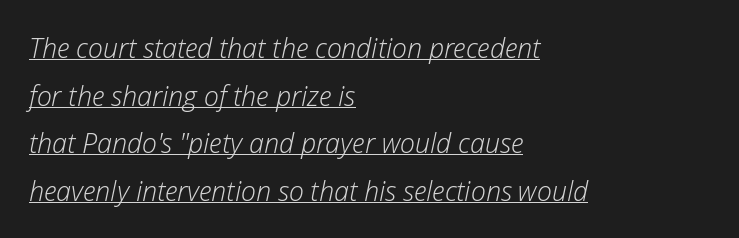
{"italic": "yes", "lean": "right", "slant_degrees": 12, "bold": "no", "underline": "yes", "align": "left", "line_spacing_ratio": 1.76, "letter_spacing": "normal", "letter_spacing_em": 0.0, "glyph_px": 27}
